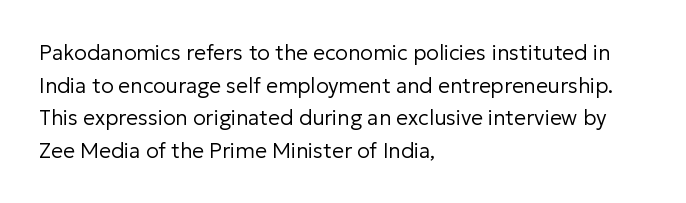
Q: Is the text bold? A: No.
Q: Is the text italic (slanted)? A: No, it is upright.
Q: Is the text underlined? A: No.
Q: How is the paragraph aligned? A: Left-aligned.
Q: Is the spacing between letters normal or unusually wide? A: Normal.
Q: Is the spacing between lines tight, normal or loose? A: Normal.
